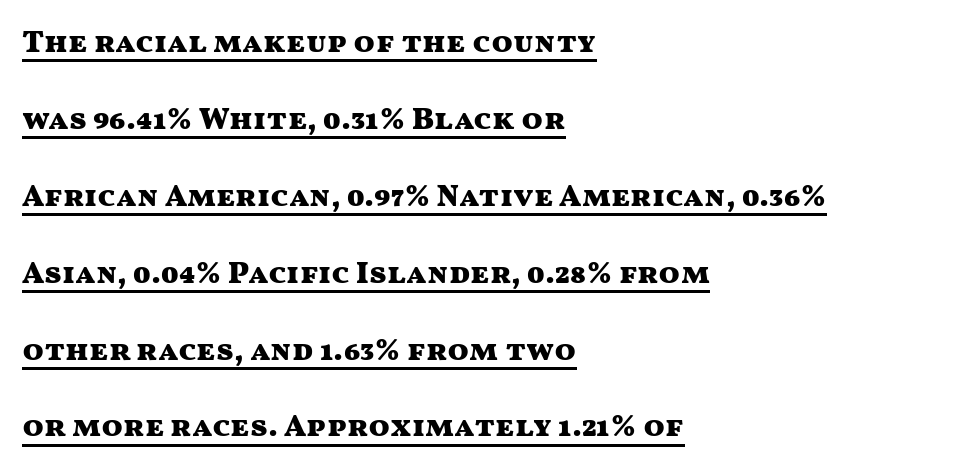
The image shows 31 px heavy, wide sans-serif type, upright; set left-aligned, loose line spacing (2.48x), normal letter spacing, underlined; medium stroke contrast and a medium x-height.
